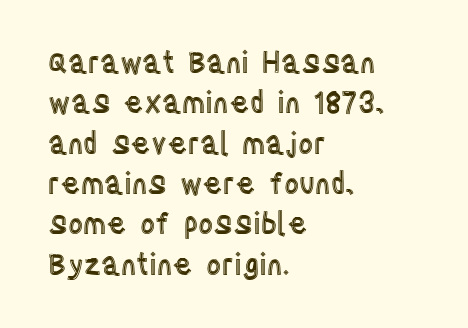
The image shows 29 px condensed type, upright; set left-aligned, normal line spacing (1.39x), normal letter spacing, not underlined; a large x-height.
